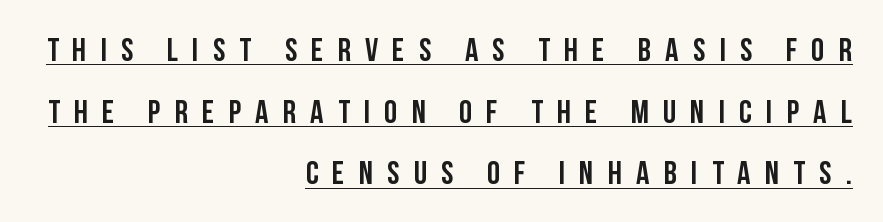
{"serif": "no", "italic": "no", "width": "condensed", "stroke_contrast": "low", "x_height": "large", "monospaced": "no", "underline": "yes", "align": "right", "line_spacing_ratio": 1.87, "letter_spacing": "wide", "letter_spacing_em": 0.43, "glyph_px": 33}
